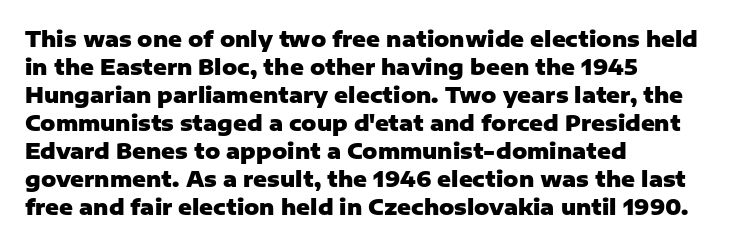
Style check: upright. Reading down the block, your eye returns to a fixed left position each line. This rendering leaves character spacing at its baseline value. Check under the words: just untouched page.
